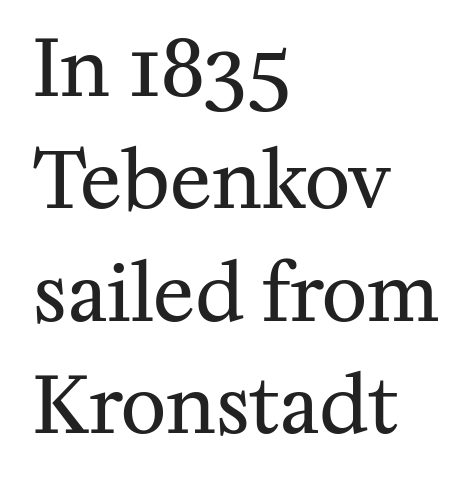
{"serif": "yes", "italic": "no", "bold": "no", "weight": "regular", "width": "normal", "stroke_contrast": "medium", "x_height": "medium", "monospaced": "no", "underline": "no", "align": "left", "line_spacing": "normal", "line_spacing_ratio": 1.44, "letter_spacing": "normal", "letter_spacing_em": 0.0, "glyph_px": 78}
